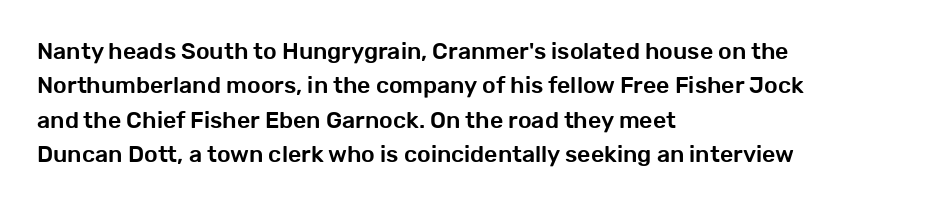
The image shows 23 px text type, upright; set left-aligned, normal line spacing (1.5x), normal letter spacing, not underlined.
